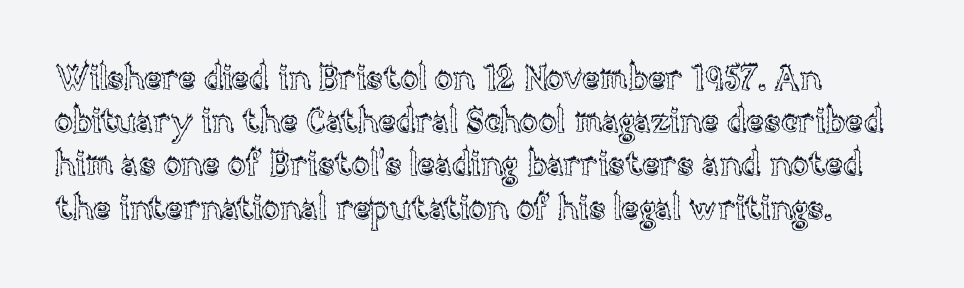
Students, observe: this is what conventionally led text looks like. A roman cut, with each character standing at attention. Short note: letters normally spaced. You could not count columns in this text — the font is proportionally spaced. Short and long lines alike share a common starting point at left.
